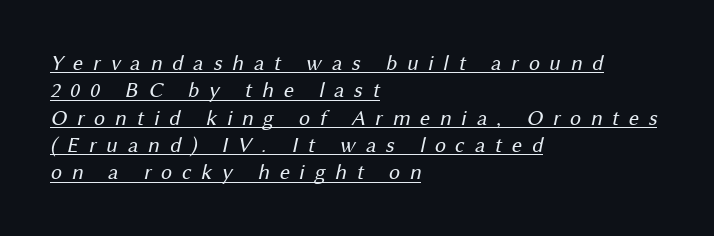
Stroke mass is kept to a normal reading level or below. The text block is weighted toward the left margin, trailing off unevenly rightward. Caption: lettering with a line underneath. Honestly, the letter spacing is so wide it's the main thing you notice.
